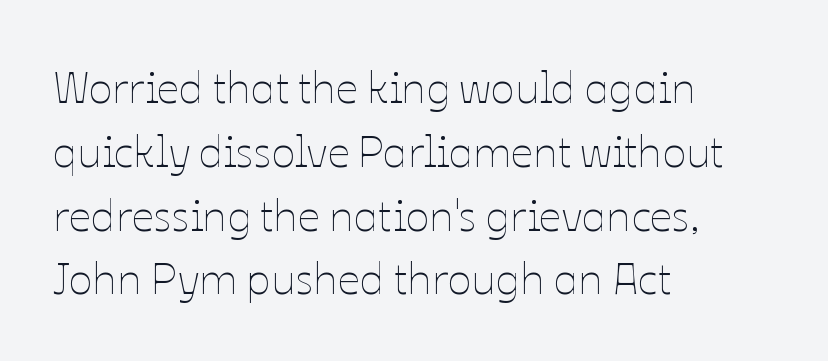
A light-to-regular cut is what we see here. The passage shown stacks its lines at a standard gap. Is the letter spacing exaggerated? No — it looks like the ordinary default. This rendering uses left alignment, leaving the right contour irregular. Anything drawn beneath the words? Only blank space. A roman cut, with each character standing at attention.
